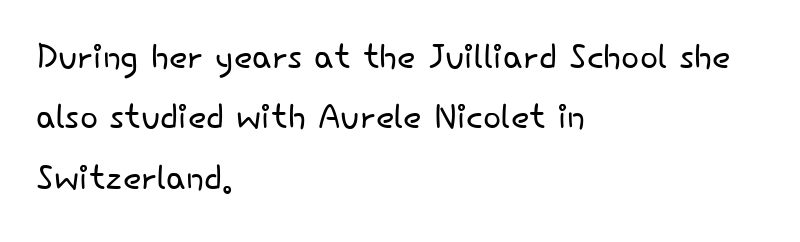
Left-aligned paragraph, ragged on the right. Ascenders rise straight up at ninety degrees. The baseline area is clear. Each letter's strokes conclude bluntly, with no projecting serifs. Stem width sits at or under what a default text font uses. Is there much room between lines? A standard amount, neither cramped nor airy.
